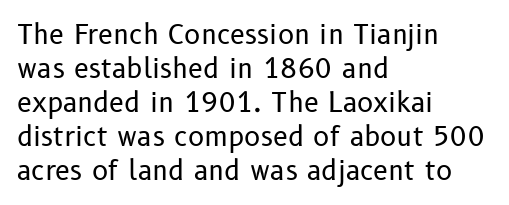
Q: Is the text bold? A: No.
Q: Is the text italic (slanted)? A: No, it is upright.
Q: Is the text underlined? A: No.
Q: How is the paragraph aligned? A: Left-aligned.
Q: Is the spacing between letters normal or unusually wide? A: Normal.
Q: Is the spacing between lines tight, normal or loose? A: Normal.
